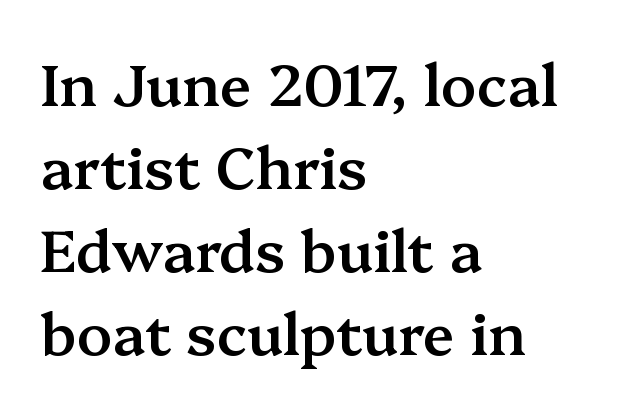
{"serif": "yes", "italic": "no", "bold": "semi", "weight": "semibold", "width": "normal", "stroke_contrast": "medium", "x_height": "medium", "monospaced": "no", "underline": "no", "align": "left", "line_spacing": "normal", "line_spacing_ratio": 1.43, "letter_spacing": "normal", "letter_spacing_em": 0.0, "glyph_px": 58}
